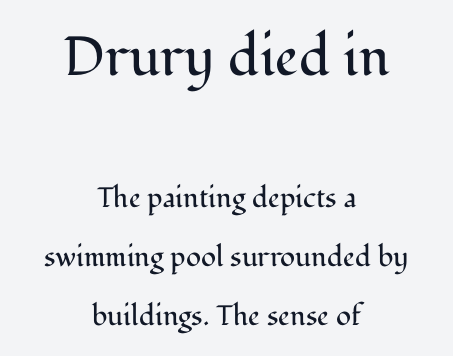
Leading is clearly above the norm, producing a sparse column. The area under the type is left untouched. Is this a fixed-width face? No — the glyphs have proportional, varying widths. Bigger letters appear in the top chunk; the bottom chunk is reduced.
